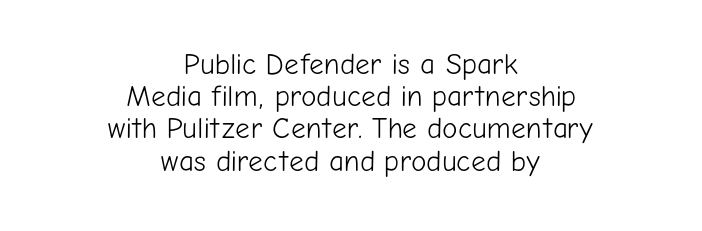
The image shows 29 px light sans-serif type, upright; set centered, tight line spacing (1.11x), normal letter spacing, not underlined; low stroke contrast and a medium x-height.
